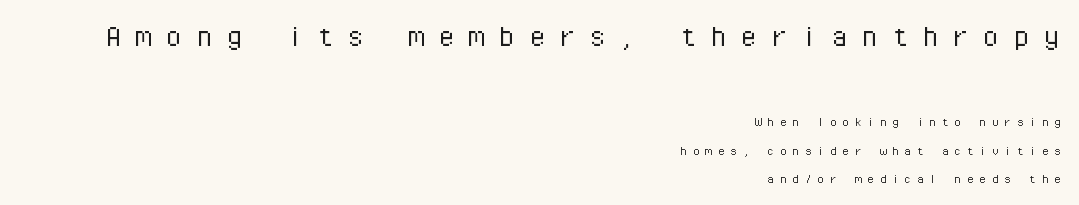
{"serif": "no", "italic": "no", "bold": "no", "weight": "light", "width": "normal", "stroke_contrast": "low", "x_height": "medium", "monospaced": "yes", "underline": "no", "align": "right", "line_spacing": "loose", "line_spacing_ratio": 2.03, "letter_spacing": "wide", "letter_spacing_em": 0.39, "larger_block": "first", "size_ratio": 2.43, "glyph_px": 34}
